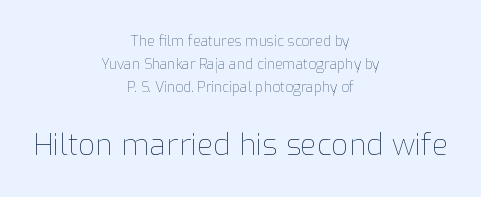
The image shows 30 px thin type, upright; set centered, normal line spacing (1.65x), normal letter spacing, not underlined; the second (bottom) block is 2.14x larger; low stroke contrast and a medium x-height.
